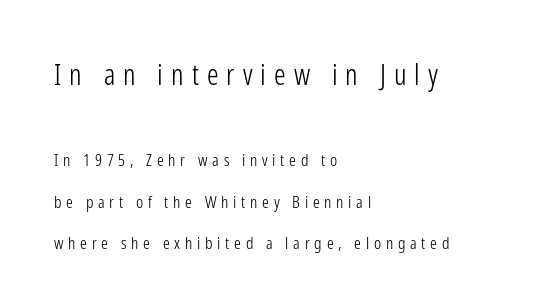
Character size in the leading block exceeds that of the trailing block. Looks like regular typesetting: each glyph gets only the width it needs. Between one letter and the next there's a generous, obvious gap. Stroke terminals: plain, sans-serif. Upright lettering throughout.
